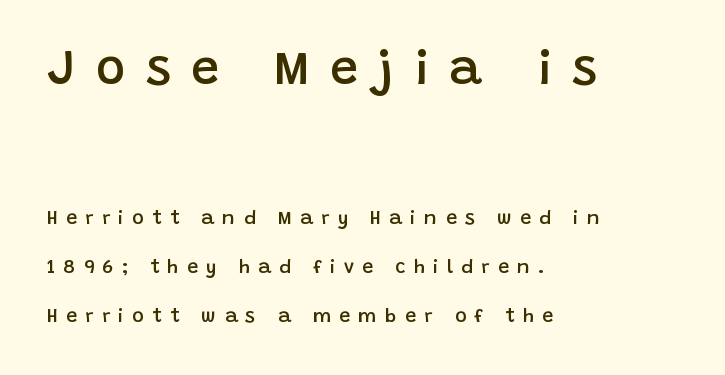
Looks like regular typesetting: each glyph gets only the width it needs. These words are printed semibold, heavier than regular yet not bold. This is roman type, the default non-slanted kind. The vertical gap from one line to the next is large.
